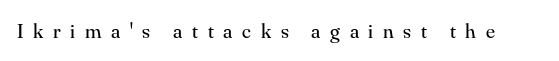
{"italic": "no", "bold": "no", "underline": "no", "letter_spacing": "wide", "letter_spacing_em": 0.46, "glyph_px": 21}
